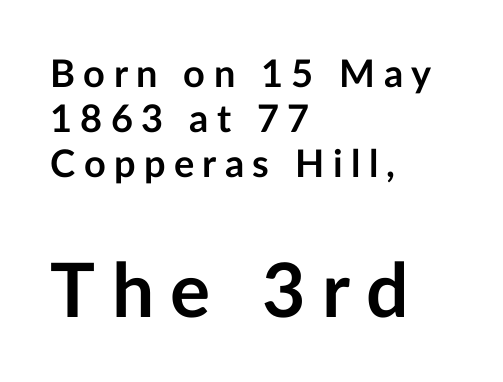
Q: Is the text bold? A: Yes.
Q: Is the text italic (slanted)? A: No, it is upright.
Q: Is the typeface a serif or a sans-serif typeface? A: Sans-serif.
Q: Is the text underlined? A: No.
Q: How is the paragraph aligned? A: Left-aligned.
Q: Is the spacing between letters normal or unusually wide? A: Unusually wide.
Q: Which block of text is set in a larger size, the first (top) or the second (bottom)? A: The second (bottom) one.
Q: Width (condensed, normal, or wide)? A: Normal.
Q: Stroke contrast? A: Low.
Q: x-height? A: Medium.
Q: Monospaced? A: No.
